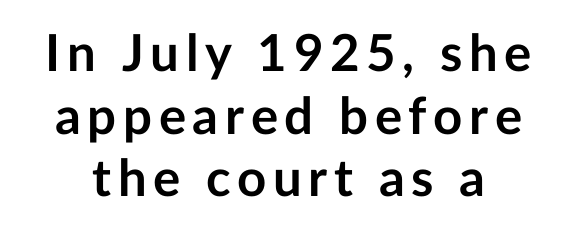
The image shows 51 px semibold sans-serif type, upright; set line spacing 1.23x, not underlined; low stroke contrast and a medium x-height.
